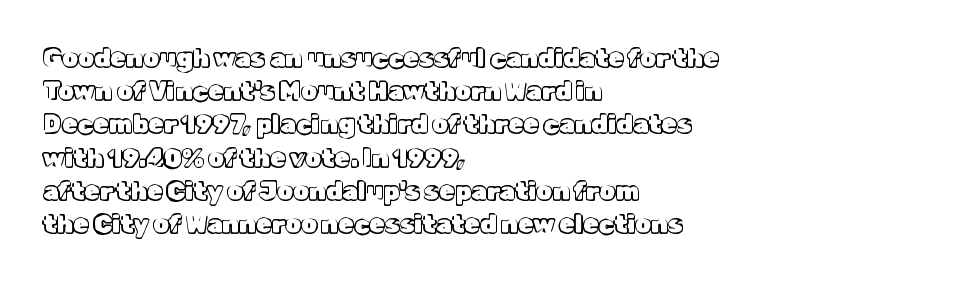
The image shows 25 px text type, upright; set left-aligned, normal line spacing (1.33x), normal letter spacing, not underlined.
